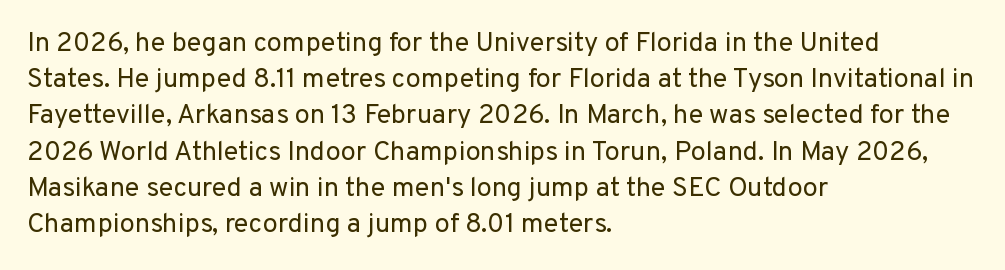
The strokes carry an ordinary text weight at most. Teacher's note: observe the even left margin — that is flush-left alignment. The lines sit at an ordinary, default distance from one another. Does extra space separate the letters? No, they use regular spacing. Posture: vertical. The specimen omits any rule beneath the text block's lines.
